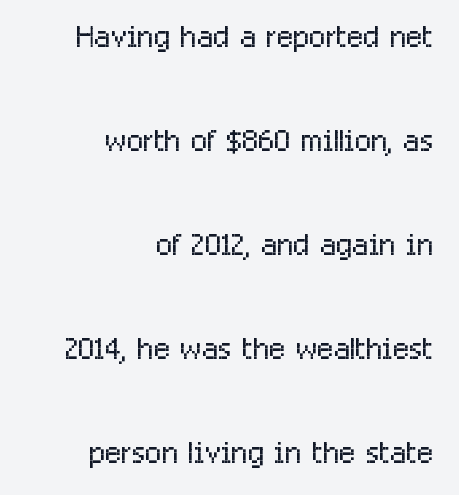
No chunkiness to these letters — they're not bold. The passage shown is typed in a proportional face where columns would drift. Between one letter and the next there's only the usual sliver of space. Beneath every word, the page is bare. If you measured baseline to baseline, you'd find a long distance. Notice how the stems are strictly vertical — no italics here.
